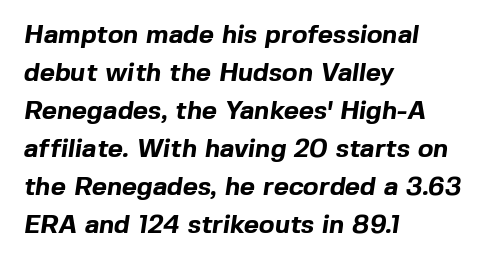
The image shows 26 px bold type; set left-aligned, normal line spacing (1.46x), normal letter spacing, not underlined.
